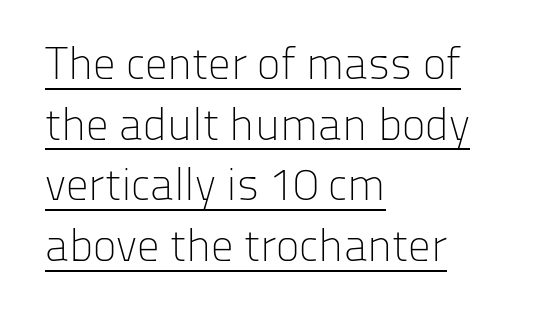
No heavy texture on the line: the type isn't bold. Nope, no serifs anywhere on these letters. Every row of glyphs begins at an identical x-position on the left. Between one letter and the next there's only the usual sliver of space. Think of a printed novel: that variable character pitch is what you see here.
